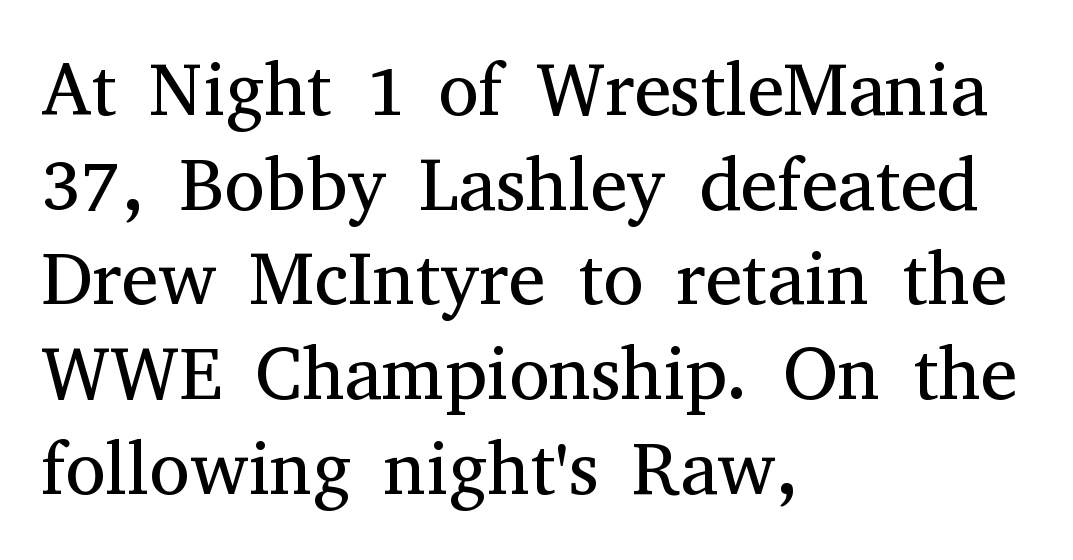
Q: Is the text bold? A: No.
Q: Is the text italic (slanted)? A: No, it is upright.
Q: Is the typeface a serif or a sans-serif typeface? A: Serif.
Q: Is the text underlined? A: No.
Q: How is the paragraph aligned? A: Left-aligned.
Q: Is the spacing between letters normal or unusually wide? A: Normal.
Q: Is the spacing between lines tight, normal or loose? A: Normal.
Q: Width (condensed, normal, or wide)? A: Normal.
Q: Stroke contrast? A: Medium.
Q: x-height? A: Medium.
Q: Monospaced? A: No.
